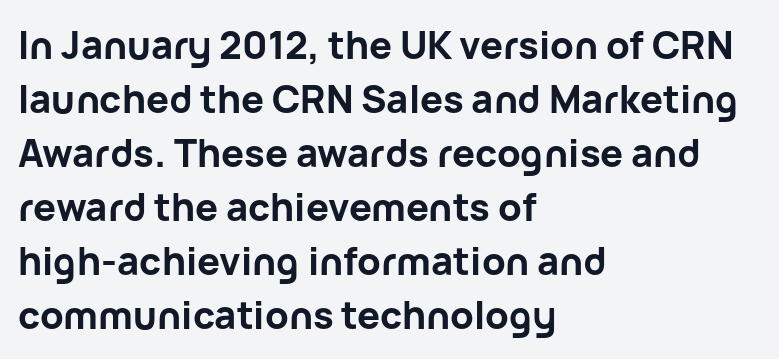
{"serif": "no", "italic": "no", "bold": "yes", "weight": "bold", "width": "normal", "stroke_contrast": "low", "x_height": "medium", "monospaced": "no", "underline": "no", "align": "left", "line_spacing": "normal", "line_spacing_ratio": 1.42, "letter_spacing": "normal", "letter_spacing_em": 0.0, "glyph_px": 38}
